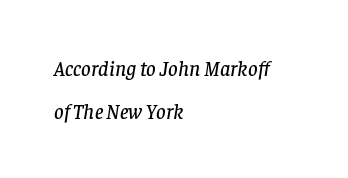
{"italic": "yes", "lean": "right", "slant_degrees": 8, "underline": "no", "align": "left", "line_spacing": "loose", "line_spacing_ratio": 2.04, "letter_spacing": "normal", "letter_spacing_em": 0.0, "glyph_px": 21}
